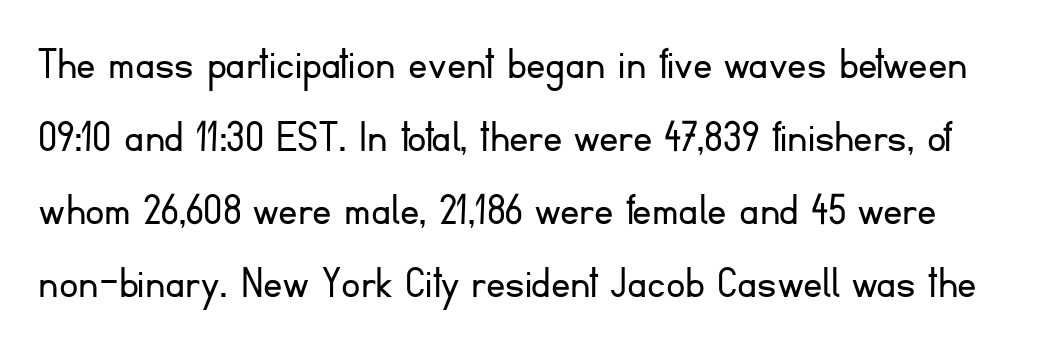
The image shows 48 px light sans-serif type, upright; set normal line spacing (1.52x), normal letter spacing, not underlined; low stroke contrast and a small x-height.
